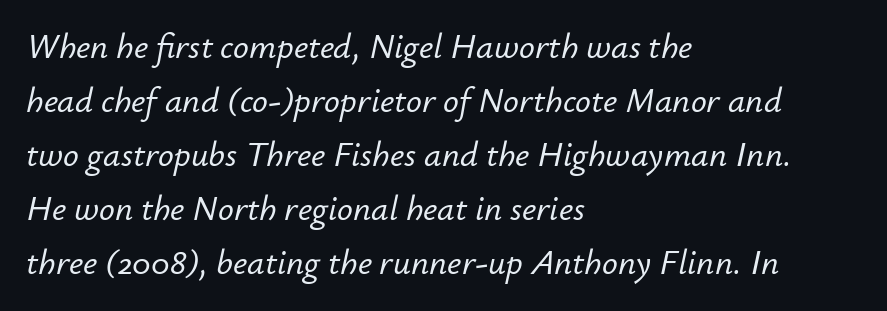
{"italic": "yes", "lean": "right", "slant_degrees": 12, "width": "normal", "stroke_contrast": "low", "x_height": "small", "monospaced": "no", "underline": "no", "align": "left", "line_spacing": "normal", "line_spacing_ratio": 1.54, "letter_spacing": "normal", "letter_spacing_em": 0.0, "glyph_px": 35}
